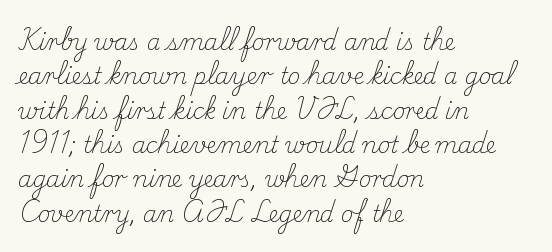
Q: Is the text bold? A: No.
Q: Is the text italic (slanted)? A: Yes.
Q: Is the text underlined? A: No.
Q: How is the paragraph aligned? A: Left-aligned.
Q: Is the spacing between letters normal or unusually wide? A: Normal.
Q: Is the spacing between lines tight, normal or loose? A: Normal.
